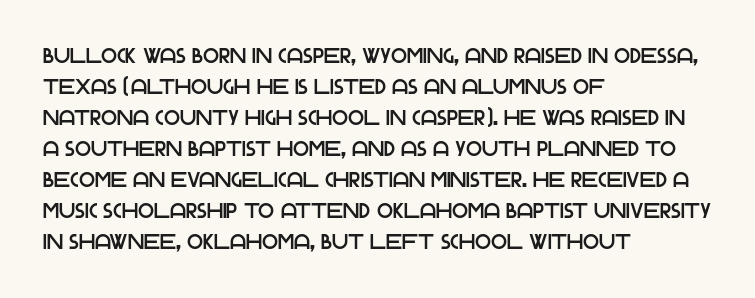
The image shows 21 px text type, upright; set left-aligned, normal line spacing (1.48x), normal letter spacing, not underlined.
